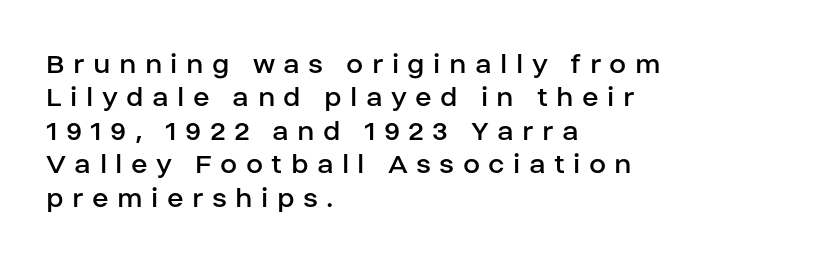
Q: Is the text bold? A: No.
Q: Is the text italic (slanted)? A: No, it is upright.
Q: Is the typeface a serif or a sans-serif typeface? A: Sans-serif.
Q: Is the text underlined? A: No.
Q: How is the paragraph aligned? A: Left-aligned.
Q: Is the spacing between letters normal or unusually wide? A: Unusually wide.
Q: Is the spacing between lines tight, normal or loose? A: Tight.
Q: Width (condensed, normal, or wide)? A: Normal.
Q: Stroke contrast? A: Low.
Q: x-height? A: Large.
Q: Monospaced? A: No.
